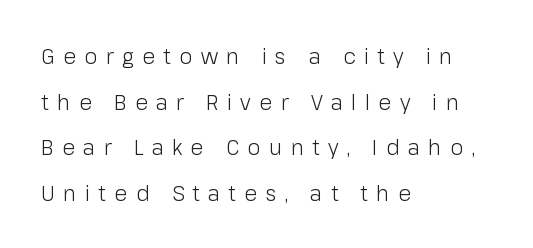
{"italic": "no", "bold": "no", "underline": "no", "align": "left", "line_spacing": "loose", "line_spacing_ratio": 2.17, "letter_spacing": "wide", "letter_spacing_em": 0.4, "glyph_px": 21}
